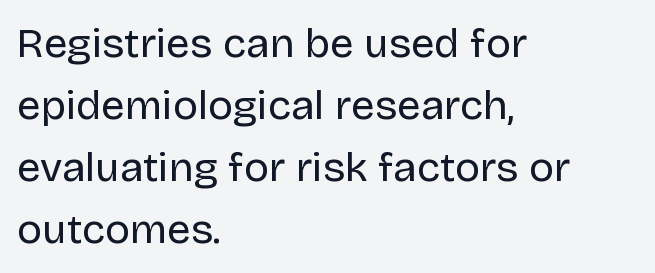
Q: Is the text bold? A: No.
Q: Is the text italic (slanted)? A: No, it is upright.
Q: Is the typeface a serif or a sans-serif typeface? A: Sans-serif.
Q: Is the text underlined? A: No.
Q: How is the paragraph aligned? A: Left-aligned.
Q: Is the spacing between letters normal or unusually wide? A: Normal.
Q: Is the spacing between lines tight, normal or loose? A: Normal.
Q: Width (condensed, normal, or wide)? A: Normal.
Q: Stroke contrast? A: Low.
Q: x-height? A: Large.
Q: Monospaced? A: No.
